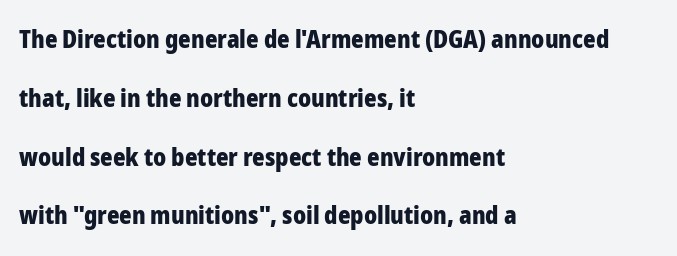
Q: Is the text bold? A: Yes.
Q: Is the text italic (slanted)? A: No, it is upright.
Q: Is the text underlined? A: No.
Q: How is the paragraph aligned? A: Left-aligned.
Q: Is the spacing between letters normal or unusually wide? A: Normal.
Q: Is the spacing between lines tight, normal or loose? A: Loose.
